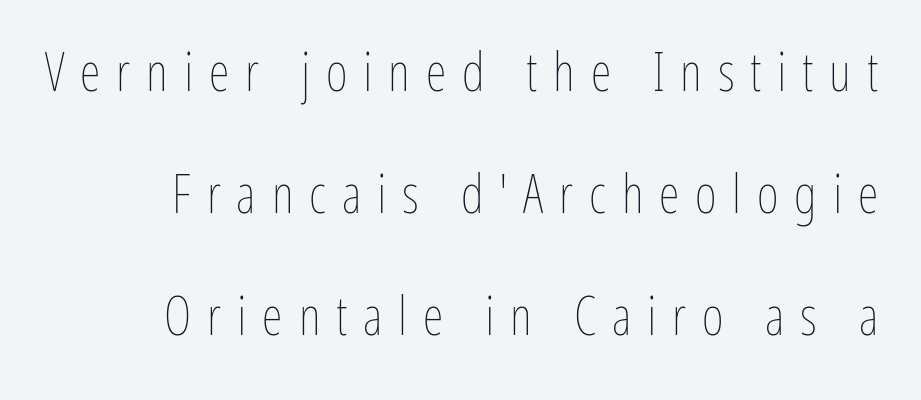
Is this a fixed-width face? No — the glyphs have proportional, varying widths. Anything drawn beneath the words? Only blank space. It's the straight-up-and-down kind of type. Rows of type keep a wide berth in the vertical direction. Compared with typical body copy, the letter spacing here is much looser. Stem width sits at or under what a default text font uses.
